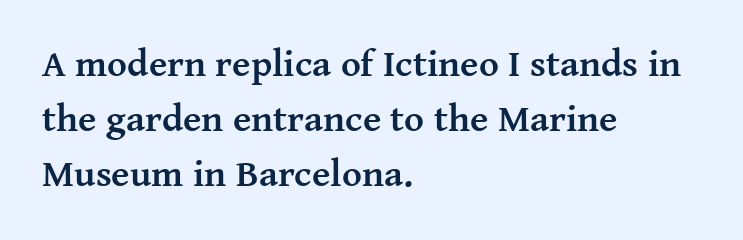
The image shows 38 px semibold serif type, upright; set left-aligned, normal line spacing (1.45x), normal letter spacing, not underlined; medium stroke contrast and a medium x-height.
